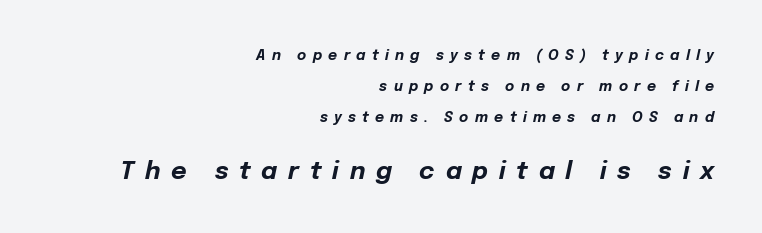
Q: Is the text bold? A: Yes.
Q: Is the text italic (slanted)? A: Yes, it leans right by about 12 degrees.
Q: Is the text underlined? A: No.
Q: How is the paragraph aligned? A: Right-aligned.
Q: Is the spacing between letters normal or unusually wide? A: Unusually wide.
Q: Is the spacing between lines tight, normal or loose? A: Loose.
Q: Which block of text is set in a larger size, the first (top) or the second (bottom)? A: The second (bottom) one.
